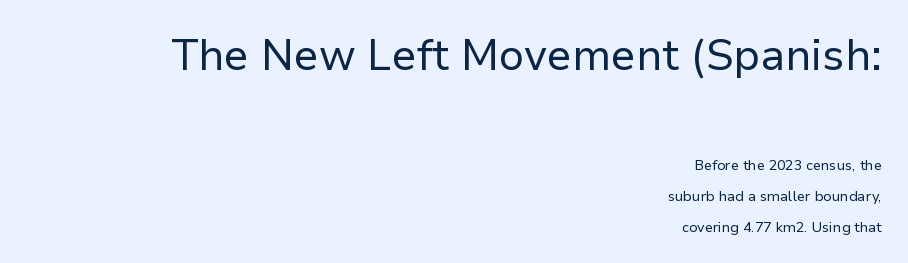
The image shows 43 px regular-weight sans-serif type, upright; set right-aligned, loose line spacing (2.2x), normal letter spacing, not underlined; the first (top) block is 3.07x larger; low stroke contrast and a medium x-height.
